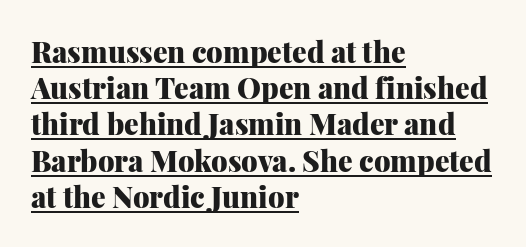
Compared with typical paragraphs, the rows here are spaced about the same. Each glyph is drawn with heavy, bold strokes. Check where the strokes stop: tiny serifs finish them off. Notice how the passage keeps a crisp vertical edge on the left only.
